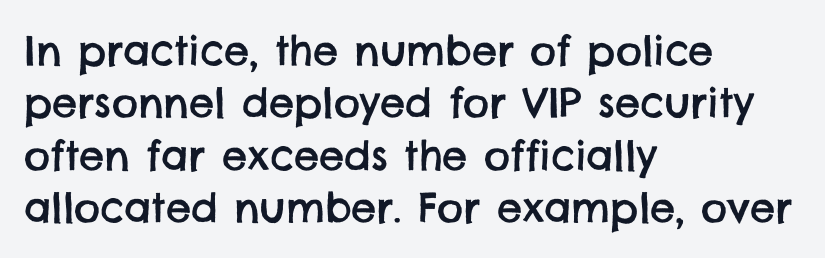
Q: Is the typeface a serif or a sans-serif typeface? A: Sans-serif.
Q: Is the text underlined? A: No.
Q: How is the paragraph aligned? A: Left-aligned.
Q: Is the spacing between letters normal or unusually wide? A: Normal.
Q: Is the spacing between lines tight, normal or loose? A: Normal.
Q: Width (condensed, normal, or wide)? A: Normal.
Q: Stroke contrast? A: Low.
Q: x-height? A: Large.
Q: Monospaced? A: No.
